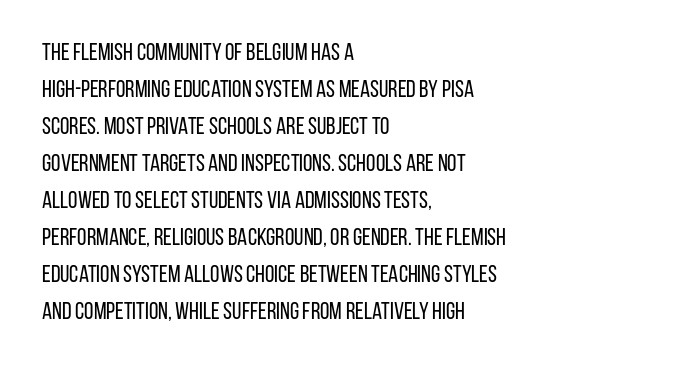
Vertical strokes here are truly vertical. Every row of glyphs begins at an identical x-position on the left. Between one letter and the next there's only the usual sliver of space. Only glyphs here, with clear space below each row.
